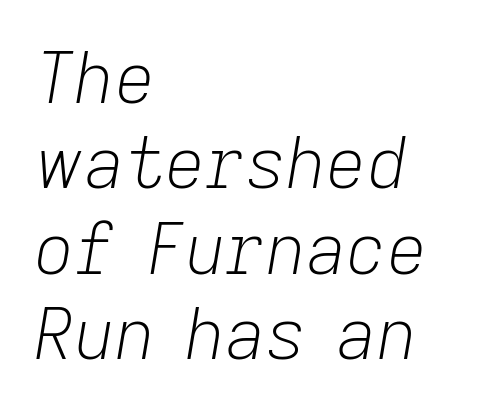
The image shows 70 px light type, italic (leaning right); set left-aligned, line spacing 1.22x, normal letter spacing, not underlined; low stroke contrast and a medium x-height.
